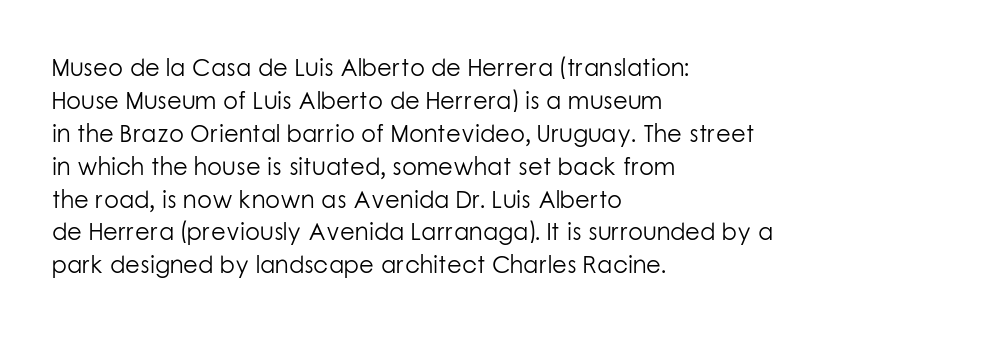
Q: Is the text bold? A: No.
Q: Is the text italic (slanted)? A: No, it is upright.
Q: Is the text underlined? A: No.
Q: How is the paragraph aligned? A: Left-aligned.
Q: Is the spacing between letters normal or unusually wide? A: Normal.
Q: Is the spacing between lines tight, normal or loose? A: Normal.
